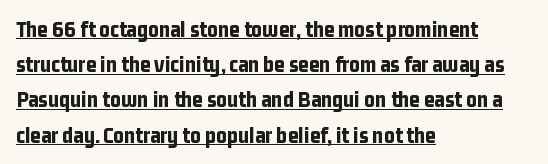
The image shows 23 px bold type, upright; set left-aligned, normal line spacing (1.53x), normal letter spacing, underlined.
